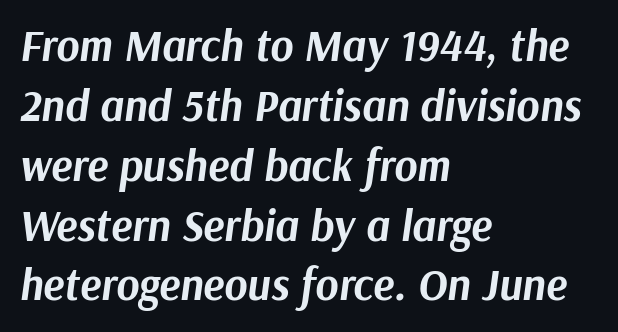
The image shows 44 px bold type, italic (leaning right); set left-aligned, normal line spacing (1.36x), normal letter spacing, not underlined; medium stroke contrast and a medium x-height.
